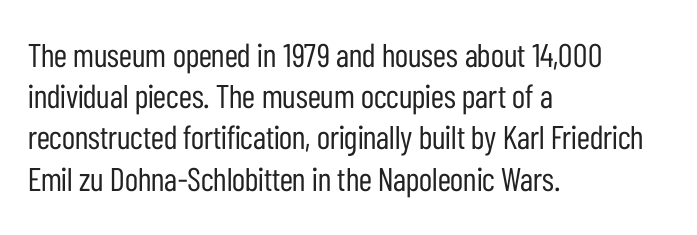
The typeface chosen for these lines omits serifs. The ragged edge is on the right, which tells us the setting is flush left. No extra tracking has been applied to these lines. Ink coverage per letter is moderate at most. A bare baseline throughout the passage.
